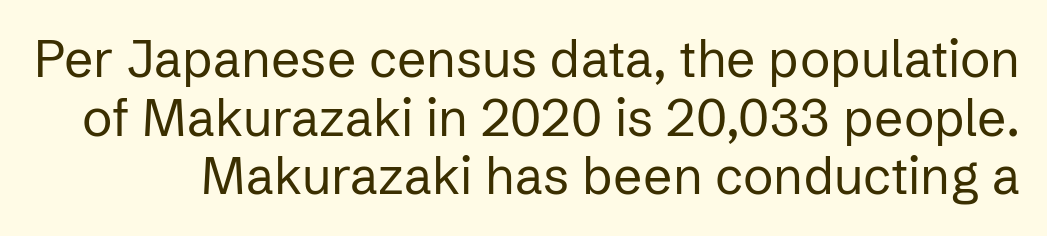
{"serif": "no", "italic": "no", "bold": "no", "weight": "regular", "width": "normal", "stroke_contrast": "low", "x_height": "medium", "monospaced": "no", "underline": "no", "line_spacing": "tight", "line_spacing_ratio": 1.15, "letter_spacing": "normal", "letter_spacing_em": 0.0, "glyph_px": 51}
